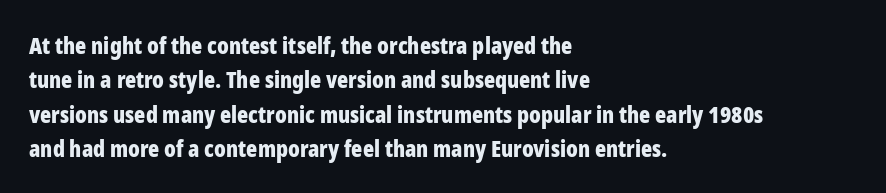
The image shows 23 px bold type, upright; set left-aligned, normal line spacing (1.49x), normal letter spacing, not underlined.
